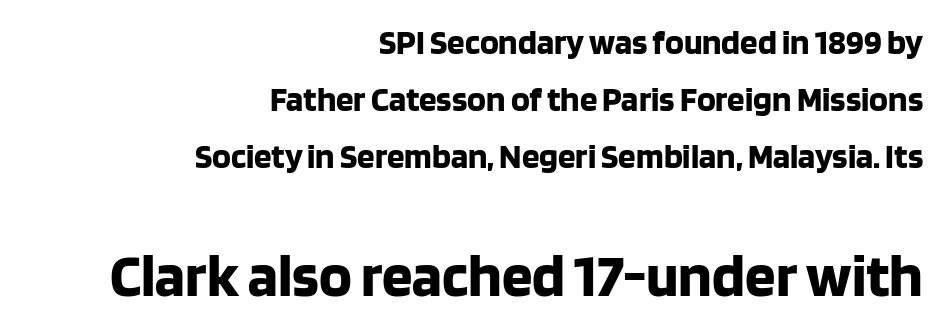
Q: Is the text bold? A: Yes.
Q: Is the text italic (slanted)? A: No, it is upright.
Q: Is the typeface a serif or a sans-serif typeface? A: Sans-serif.
Q: Is the text underlined? A: No.
Q: How is the paragraph aligned? A: Right-aligned.
Q: Is the spacing between letters normal or unusually wide? A: Normal.
Q: Is the spacing between lines tight, normal or loose? A: Normal.
Q: Which block of text is set in a larger size, the first (top) or the second (bottom)? A: The second (bottom) one.
Q: Width (condensed, normal, or wide)? A: Normal.
Q: Stroke contrast? A: Low.
Q: x-height? A: Large.
Q: Monospaced? A: No.
